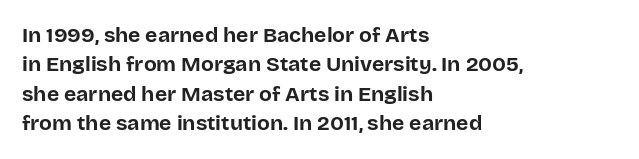
Posture: upright roman. Underlining? Definitely not there. Each line starts at the same left margin while the right side varies. Stroke thickness is high; the sample reads as a true bold. The block of text has a typical density, with ordinary space between rows.
